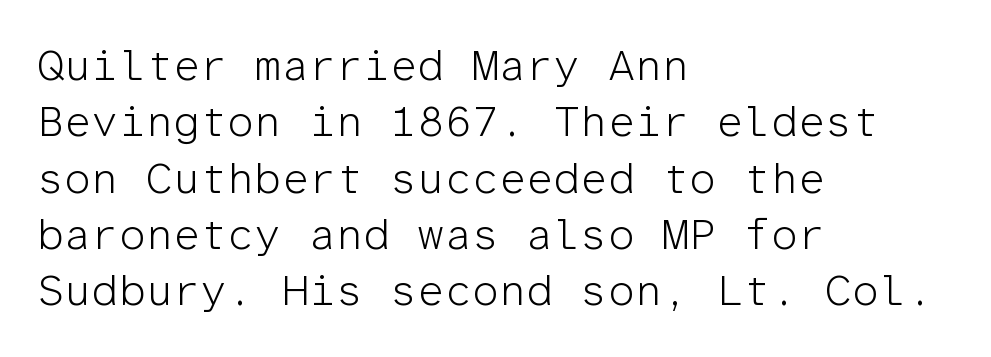
Any mark beneath the type? The region is blank. How would I describe the line gaps? Plain and ordinary. No chunkiness to these letters — they're not bold. Do the characters align in a grid? Yes, the font is monospaced. Ascenders rise straight up at ninety degrees. The line texture is even and compact thanks to regular tracking.
